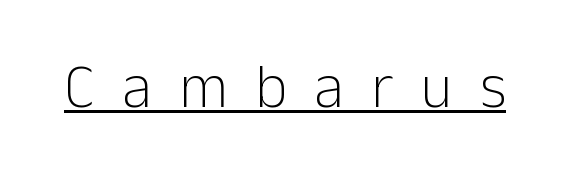
The image shows 61 px light sans-serif type, upright; set unusually wide letter spacing (+0.45 em), underlined; low stroke contrast and a medium x-height.
